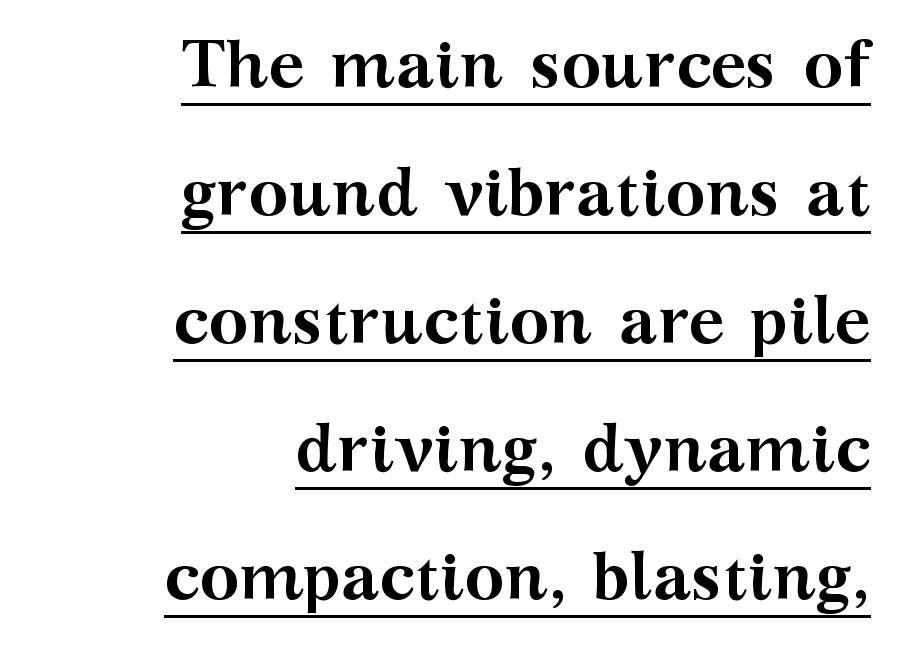
The image shows 67 px semibold, wide serif type, upright; set right-aligned, loose line spacing (1.91x), normal letter spacing, underlined; medium stroke contrast and a medium x-height.
